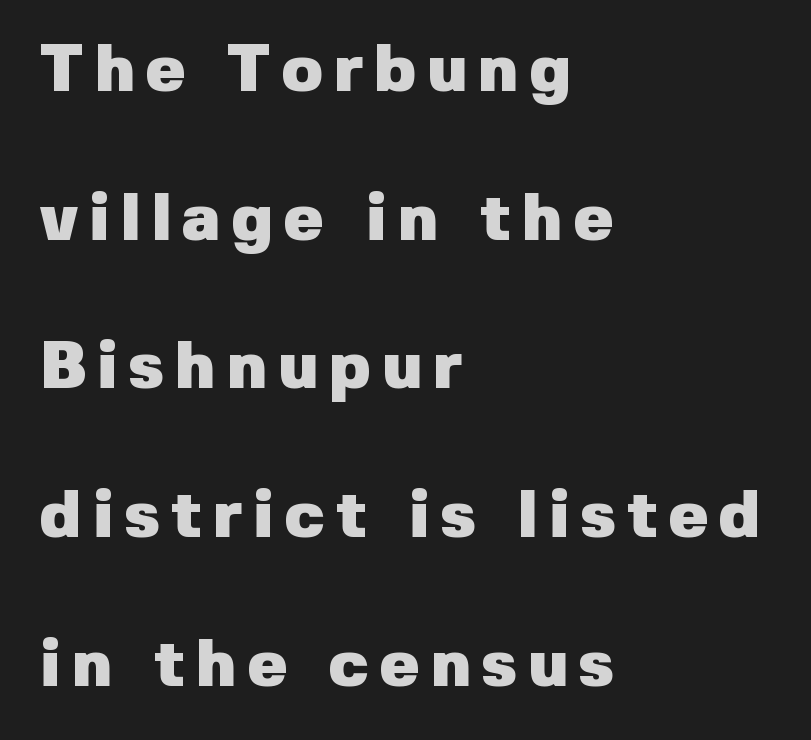
Q: Is the text bold? A: Yes.
Q: Is the text italic (slanted)? A: No, it is upright.
Q: Is the typeface a serif or a sans-serif typeface? A: Sans-serif.
Q: Is the text underlined? A: No.
Q: How is the paragraph aligned? A: Left-aligned.
Q: Is the spacing between lines tight, normal or loose? A: Loose.
Q: Width (condensed, normal, or wide)? A: Normal.
Q: Stroke contrast? A: Low.
Q: x-height? A: Medium.
Q: Monospaced? A: No.
